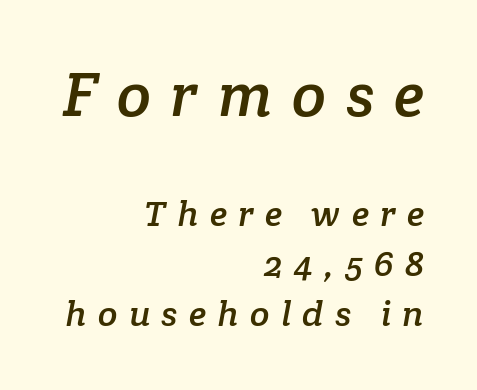
{"serif": "yes", "width": "normal", "stroke_contrast": "low", "x_height": "medium", "monospaced": "no", "underline": "no", "align": "right", "line_spacing": "normal", "line_spacing_ratio": 1.38, "letter_spacing": "wide", "letter_spacing_em": 0.31, "larger_block": "first", "size_ratio": 1.75, "glyph_px": 63}
